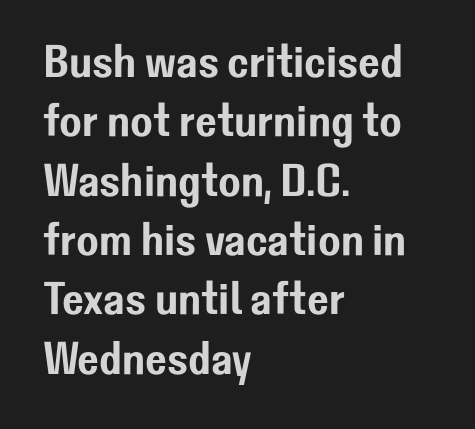
The image shows 46 px sans-serif type, upright; set left-aligned, normal line spacing (1.29x), normal letter spacing, not underlined; low stroke contrast and a medium x-height.
